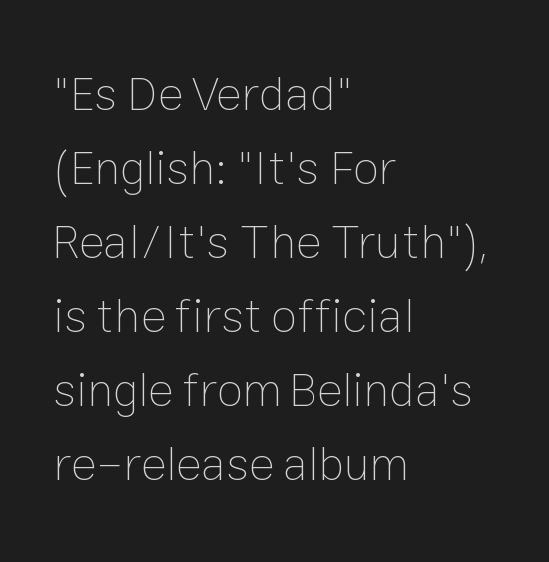
Q: Is the text bold? A: No.
Q: Is the text italic (slanted)? A: No, it is upright.
Q: Is the text underlined? A: No.
Q: How is the paragraph aligned? A: Left-aligned.
Q: Is the spacing between letters normal or unusually wide? A: Normal.
Q: Is the spacing between lines tight, normal or loose? A: Normal.
Q: Width (condensed, normal, or wide)? A: Normal.
Q: Stroke contrast? A: Low.
Q: x-height? A: Medium.
Q: Monospaced? A: No.
